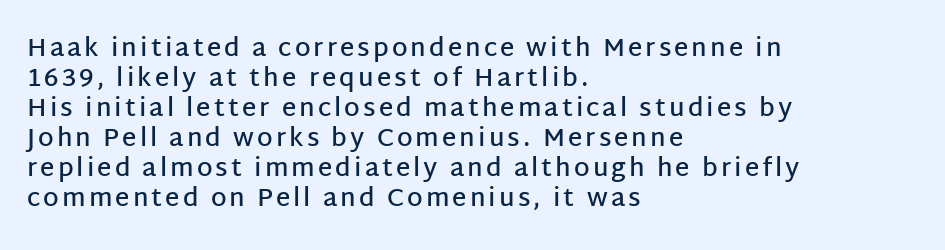
{"italic": "no", "bold": "semi", "underline": "no", "align": "left", "line_spacing_ratio": 1.2, "glyph_px": 25}
